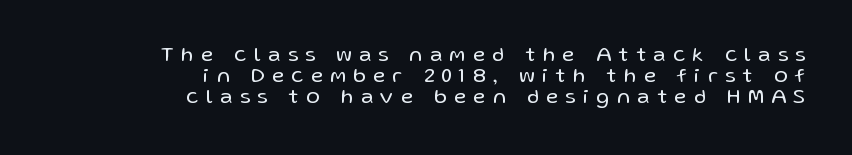
Nobody drew a line under any word here. The passage is arranged like a letterhead date or caption credit — flush right. Students, note that the glyphs here are deliberately spaced far apart. In terms of posture, this sample is upright. The weight tops out at a normal text grade. Is there much room between lines? No — they nearly touch.
